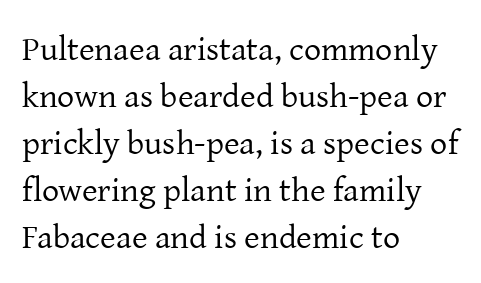
The image shows 34 px regular-weight serif type, upright; set left-aligned, normal line spacing (1.38x), normal letter spacing, not underlined; low stroke contrast and a medium x-height.
